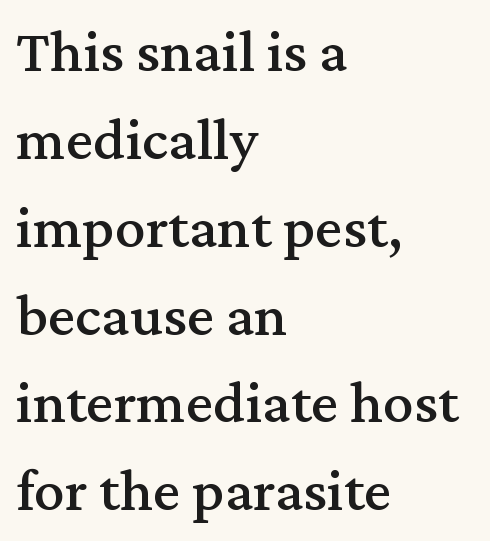
Note the varied advance widths — an 'i' is clearly narrower than an 'm'. Decoration check: the copy has no underline. Classification — serif. The type sits square on the baseline with zero lean.
